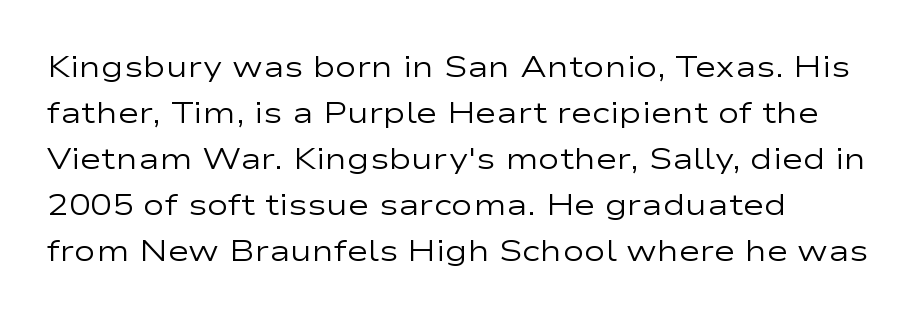
The image shows 29 px regular-weight, wide sans-serif type, upright; set left-aligned, normal line spacing (1.59x), normal letter spacing, not underlined; low stroke contrast and a medium x-height.
